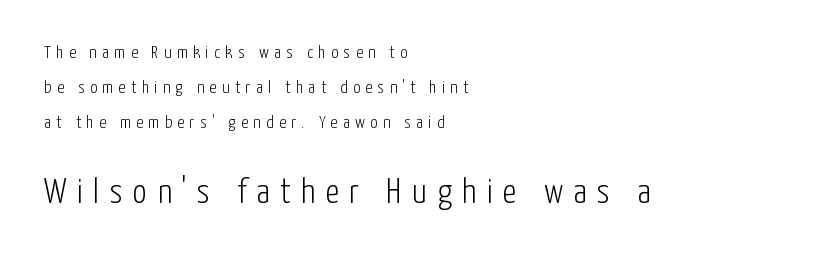
{"serif": "no", "italic": "no", "bold": "no", "weight": "light", "width": "condensed", "stroke_contrast": "low", "x_height": "medium", "monospaced": "no", "underline": "no", "align": "left", "line_spacing": "loose", "line_spacing_ratio": 1.95, "letter_spacing": "wide", "letter_spacing_em": 0.3, "larger_block": "second", "size_ratio": 1.94, "glyph_px": 35}
